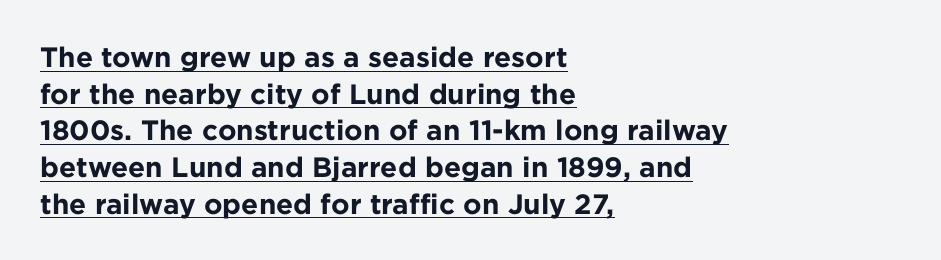
This is underlined copy, the kind a proofreader might mark for attention. Between one letter and the next there's only the usual sliver of space. Quick note: not italic, upright. Strong, thick strokes mark this as bold type. Serif or sans? Sans — the stroke terminals are bare. The rendering uses a moderate line-height, typical for paragraphs.
